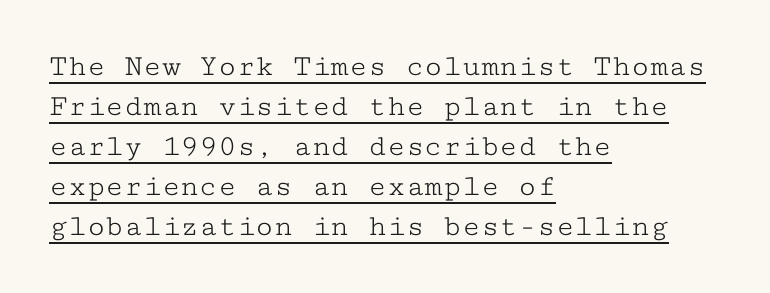
Q: Is the text bold? A: No.
Q: Is the text italic (slanted)? A: No, it is upright.
Q: Is the typeface a serif or a sans-serif typeface? A: Serif.
Q: Is the text underlined? A: Yes.
Q: How is the paragraph aligned? A: Left-aligned.
Q: Is the spacing between letters normal or unusually wide? A: Normal.
Q: Is the spacing between lines tight, normal or loose? A: Normal.
Q: Width (condensed, normal, or wide)? A: Wide.
Q: Stroke contrast? A: Low.
Q: x-height? A: Medium.
Q: Monospaced? A: Yes.
